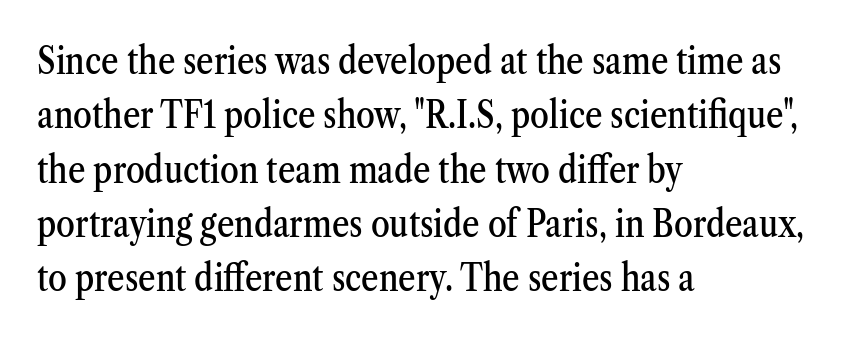
The image shows 38 px condensed serif type, upright; set left-aligned, normal line spacing (1.43x), normal letter spacing, not underlined; medium stroke contrast and a medium x-height.
